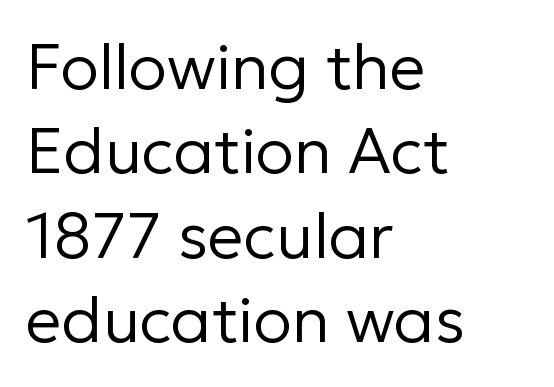
It's the straight-up-and-down kind of type. Summary of vertical rhythm: regular, with standard interline spacing. The lines in this sample share a left origin and differ only in where they stop. Letter spacing: default. Note the varied advance widths — an 'i' is clearly narrower than an 'm'. Unmarked baselines from the first word to the last.
